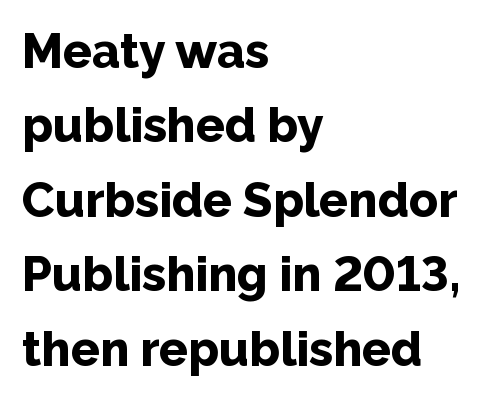
Nobody drew a line under any word here. The rendering uses natural spacing where letterforms have individual widths. The strokes are fattened all the way to bold. Where is the straight margin? On the left. The font's upright variant was chosen for this text.
